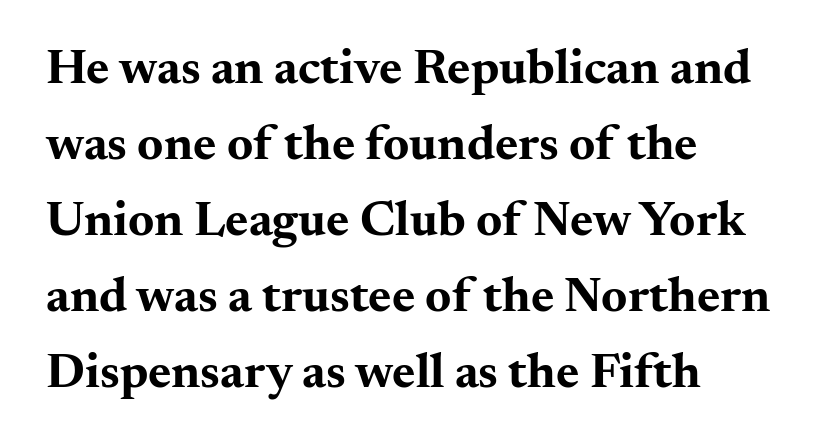
{"serif": "yes", "italic": "no", "bold": "yes", "weight": "bold", "width": "wide", "stroke_contrast": "medium", "x_height": "small", "monospaced": "no", "underline": "no", "align": "left", "line_spacing": "normal", "line_spacing_ratio": 1.52, "letter_spacing": "normal", "letter_spacing_em": 0.0, "glyph_px": 50}
